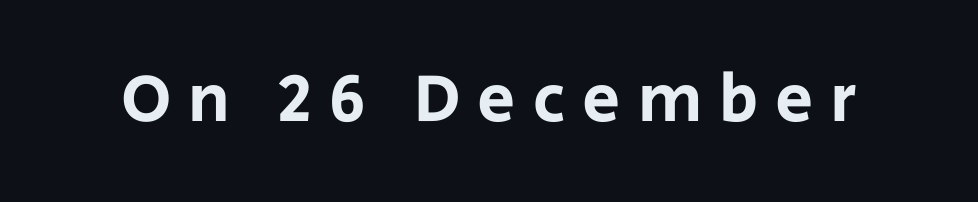
The image shows 68 px sans-serif type, upright; set unusually wide letter spacing (+0.25 em), not underlined; low stroke contrast and a large x-height.
